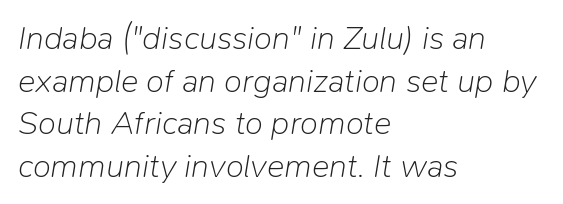
The image shows 33 px light type, italic (leaning right); set left-aligned, normal line spacing (1.29x), normal letter spacing, not underlined; low stroke contrast and a medium x-height.
